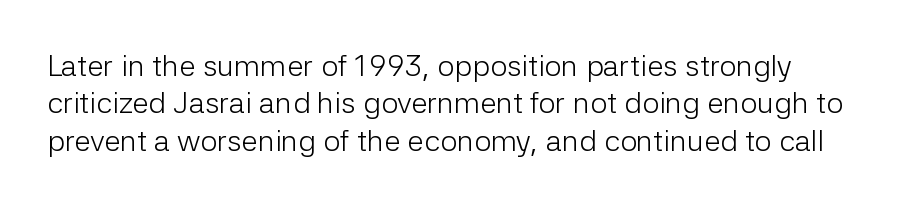
{"serif": "no", "italic": "no", "bold": "no", "weight": "light", "width": "normal", "stroke_contrast": "low", "x_height": "medium", "monospaced": "no", "underline": "no", "line_spacing": "normal", "line_spacing_ratio": 1.25, "letter_spacing": "normal", "letter_spacing_em": 0.0, "glyph_px": 30}
